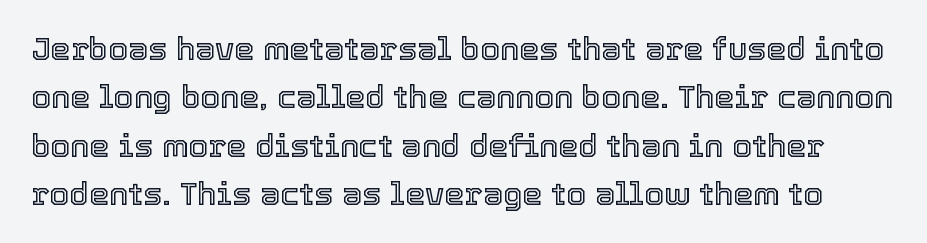
The image shows 32 px text type, upright; set normal line spacing (1.51x), normal letter spacing, not underlined; a medium x-height.
